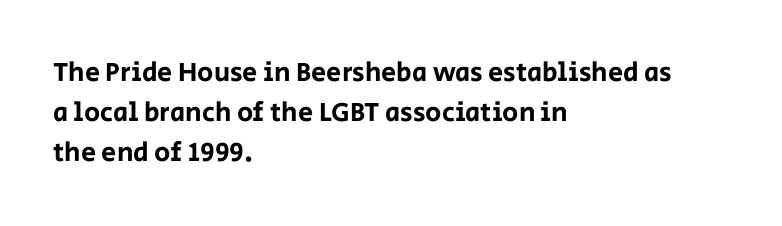
{"italic": "no", "underline": "no", "align": "left", "line_spacing": "normal", "line_spacing_ratio": 1.48, "letter_spacing": "normal", "letter_spacing_em": 0.0, "glyph_px": 27}
